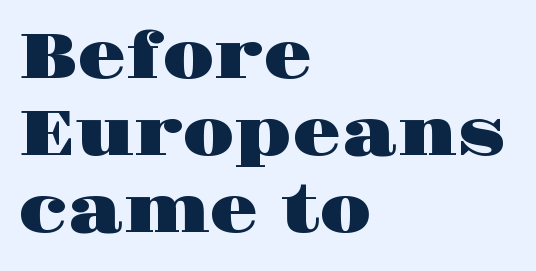
Does the type have serifs? Yes, each stem ends in a small foot. No word sits above an underline. Caption: standard tracking, unaltered. Do the characters align in a grid? No, the font is proportional. Unlike italic type, these characters show no tilt at all. This sample is left-justified, so line endings fall wherever the words run out.
